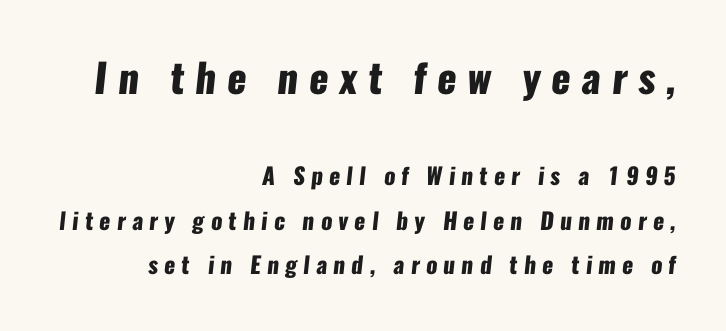
The passage shown is typeset with a sans-serif family. Reading top to bottom, the characters get smaller at the block break. Set as a true bold cut, around the 700 mark. The leading is generous, giving the passage an open texture. The gaps between neighbouring characters are conspicuously large.
